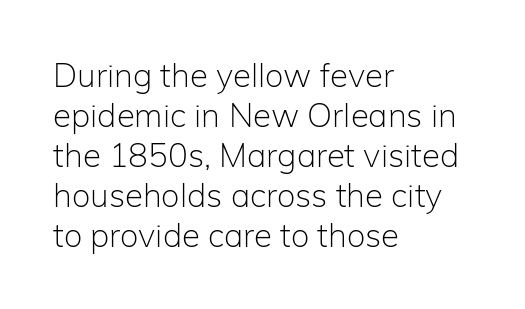
{"serif": "no", "italic": "no", "bold": "no", "weight": "light", "width": "normal", "stroke_contrast": "low", "x_height": "medium", "monospaced": "no", "underline": "no", "align": "left", "line_spacing_ratio": 1.21, "letter_spacing": "normal", "letter_spacing_em": 0.0, "glyph_px": 33}
